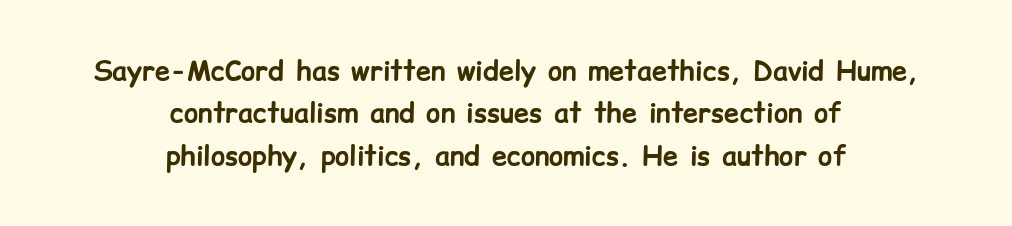
Q: Is the text bold? A: Yes.
Q: Is the text italic (slanted)? A: No, it is upright.
Q: Is the text underlined? A: No.
Q: How is the paragraph aligned? A: Centered.
Q: Is the spacing between letters normal or unusually wide? A: Normal.
Q: Is the spacing between lines tight, normal or loose? A: Normal.
